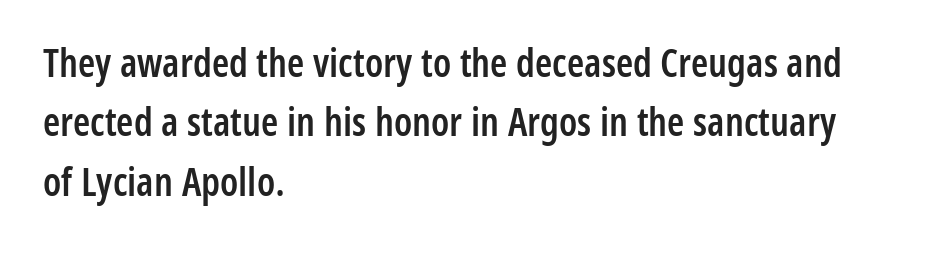
Q: Is the text bold? A: Semi-bold.
Q: Is the text italic (slanted)? A: No, it is upright.
Q: Is the typeface a serif or a sans-serif typeface? A: Sans-serif.
Q: Is the text underlined? A: No.
Q: How is the paragraph aligned? A: Left-aligned.
Q: Is the spacing between letters normal or unusually wide? A: Normal.
Q: Is the spacing between lines tight, normal or loose? A: Normal.
Q: Width (condensed, normal, or wide)? A: Condensed.
Q: Stroke contrast? A: Low.
Q: x-height? A: Medium.
Q: Monospaced? A: No.
